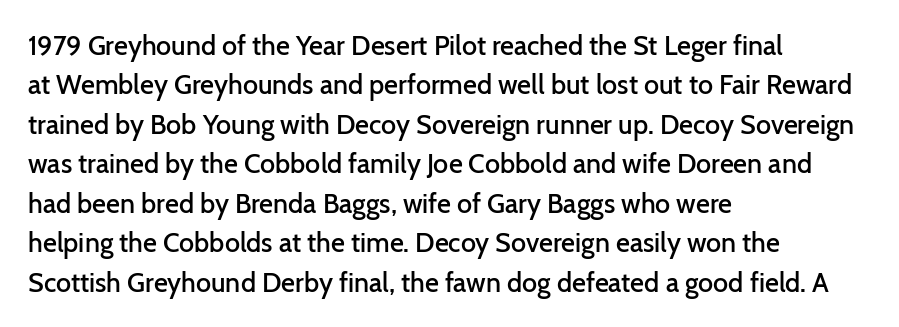
Q: Is the text bold? A: Semi-bold.
Q: Is the text italic (slanted)? A: No, it is upright.
Q: Is the text underlined? A: No.
Q: How is the paragraph aligned? A: Left-aligned.
Q: Is the spacing between letters normal or unusually wide? A: Normal.
Q: Is the spacing between lines tight, normal or loose? A: Normal.
